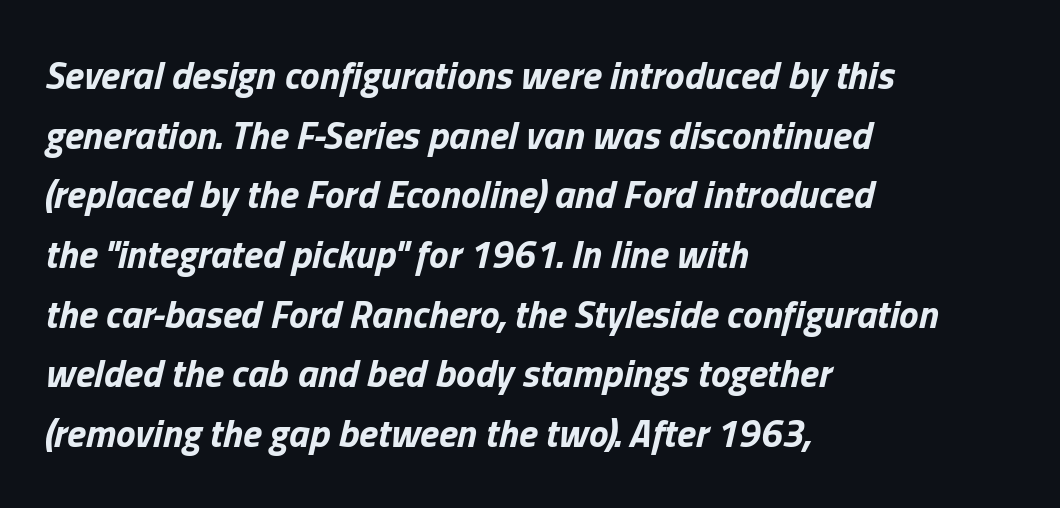
Horizontally, the lines are justified to the leading edge only. Spacing verdict: proportional, widths tailored to each character. These words are printed bold, with thick strokes throughout. Clear beneath every line of the passage.
